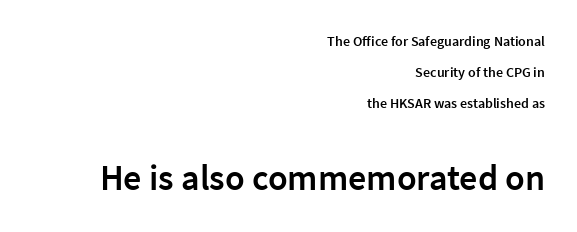
Q: Is the text bold? A: Semi-bold.
Q: Is the text italic (slanted)? A: No, it is upright.
Q: Is the typeface a serif or a sans-serif typeface? A: Sans-serif.
Q: Is the text underlined? A: No.
Q: How is the paragraph aligned? A: Right-aligned.
Q: Is the spacing between letters normal or unusually wide? A: Normal.
Q: Is the spacing between lines tight, normal or loose? A: Loose.
Q: Which block of text is set in a larger size, the first (top) or the second (bottom)? A: The second (bottom) one.
Q: Width (condensed, normal, or wide)? A: Normal.
Q: Stroke contrast? A: Low.
Q: x-height? A: Medium.
Q: Monospaced? A: No.
